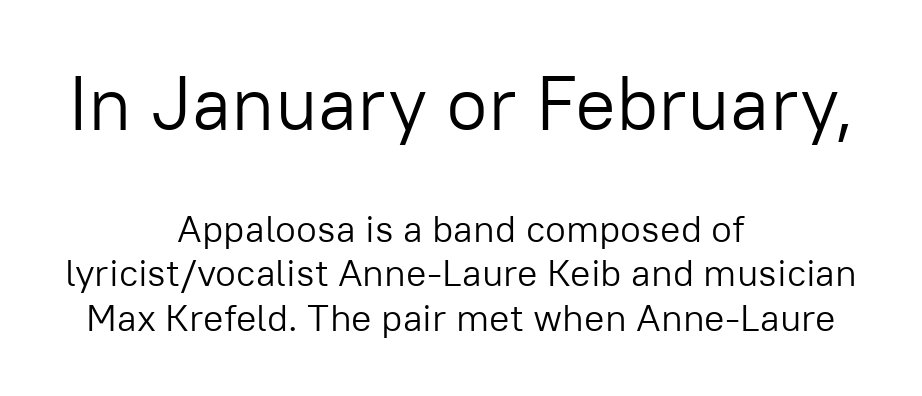
Q: Is the text bold? A: No.
Q: Is the text italic (slanted)? A: No, it is upright.
Q: Is the typeface a serif or a sans-serif typeface? A: Sans-serif.
Q: Is the text underlined? A: No.
Q: How is the paragraph aligned? A: Centered.
Q: Is the spacing between letters normal or unusually wide? A: Normal.
Q: Which block of text is set in a larger size, the first (top) or the second (bottom)? A: The first (top) one.
Q: Width (condensed, normal, or wide)? A: Normal.
Q: Stroke contrast? A: Low.
Q: x-height? A: Medium.
Q: Monospaced? A: No.
